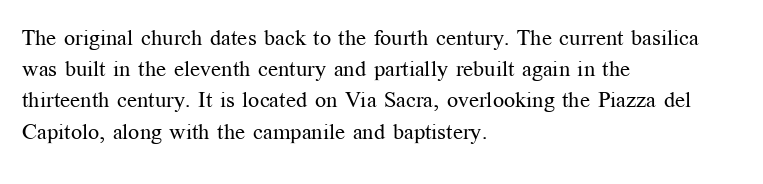
The image shows 22 px text type, upright; set left-aligned, normal line spacing (1.42x), normal letter spacing, not underlined.
